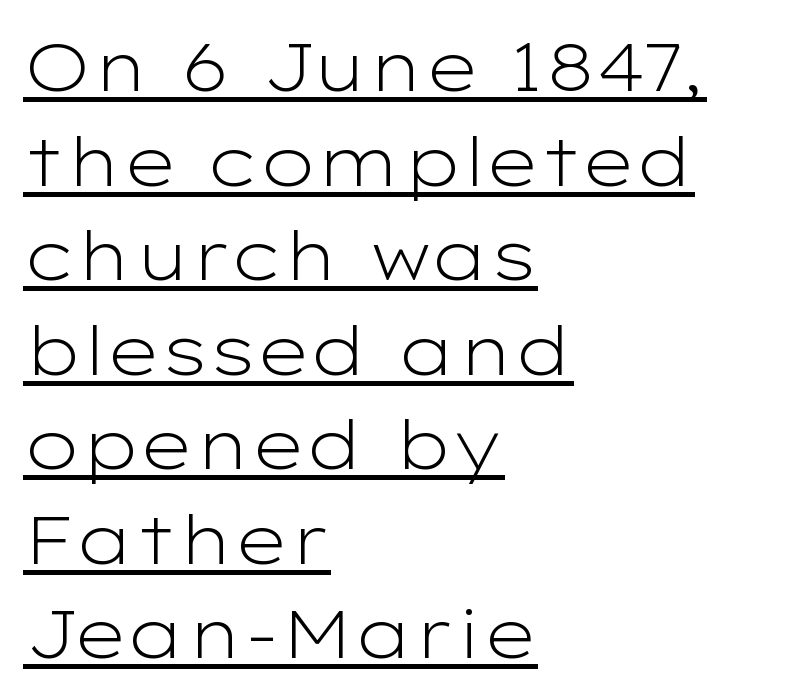
The image shows 68 px light, wide sans-serif type, upright; set left-aligned, normal line spacing (1.39x), normal letter spacing, underlined; low stroke contrast and a medium x-height.
